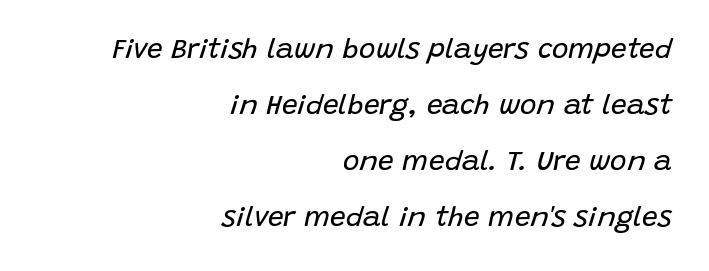
{"italic": "yes", "lean": "right", "slant_degrees": 15, "bold": "no", "weight": "regular", "width": "normal", "stroke_contrast": "low", "x_height": "large", "monospaced": "no", "underline": "no", "align": "right", "line_spacing": "loose", "line_spacing_ratio": 2.0, "letter_spacing": "normal", "letter_spacing_em": 0.0, "glyph_px": 28}
